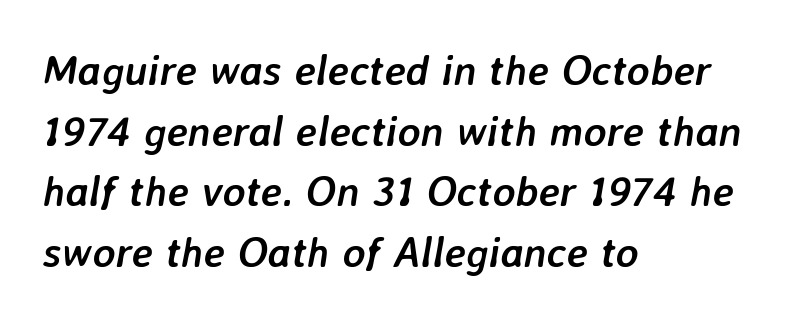
The whole block is typeset with a tilt. Heavy, bold letterforms. Any mark beneath the type? The region is blank. The leading is moderate, giving the passage an even texture.
